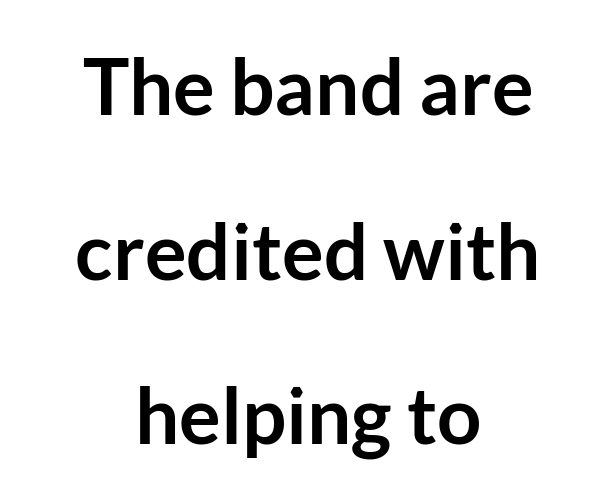
The passage shown stacks its lines with a broad gap. The whitespace from short lines is split evenly between both sides. Characters follow at the spacing the type designer built in. The letters advance in unequal steps, a hallmark of proportional type.
